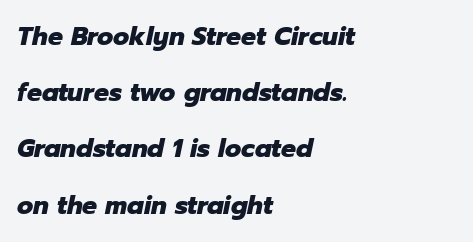
Q: Is the text bold? A: Yes.
Q: Is the text italic (slanted)? A: Yes, it leans right by about 12 degrees.
Q: Is the text underlined? A: No.
Q: How is the paragraph aligned? A: Left-aligned.
Q: Is the spacing between letters normal or unusually wide? A: Normal.
Q: Is the spacing between lines tight, normal or loose? A: Loose.
